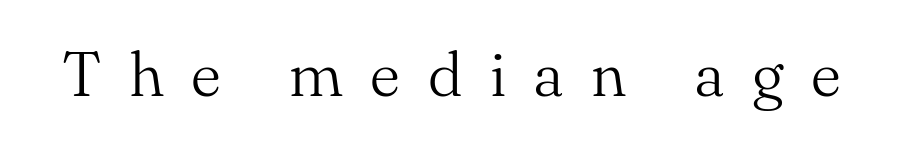
The image shows 64 px light serif type, upright; set unusually wide letter spacing (+0.43 em), not underlined; medium stroke contrast and a small x-height.
